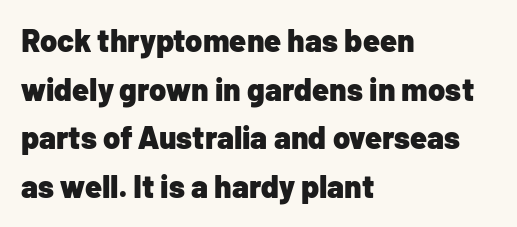
Q: Is the text bold? A: Yes.
Q: Is the text italic (slanted)? A: No, it is upright.
Q: Is the typeface a serif or a sans-serif typeface? A: Sans-serif.
Q: Is the text underlined? A: No.
Q: How is the paragraph aligned? A: Left-aligned.
Q: Is the spacing between letters normal or unusually wide? A: Normal.
Q: Is the spacing between lines tight, normal or loose? A: Normal.
Q: Width (condensed, normal, or wide)? A: Normal.
Q: Stroke contrast? A: Low.
Q: x-height? A: Medium.
Q: Monospaced? A: No.
